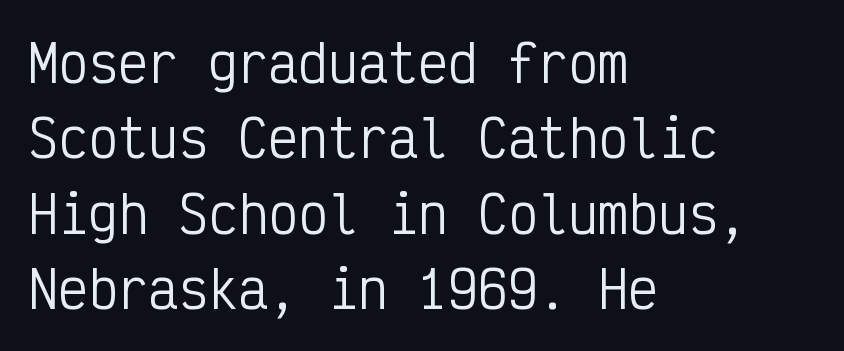
Is the block centered? No — it sits flush against the left margin. In terms of letterform style, serifs are entirely absent. Each stroke keeps to a modest, everyday thickness or less. A typesetter would call this zero additional tracking.
